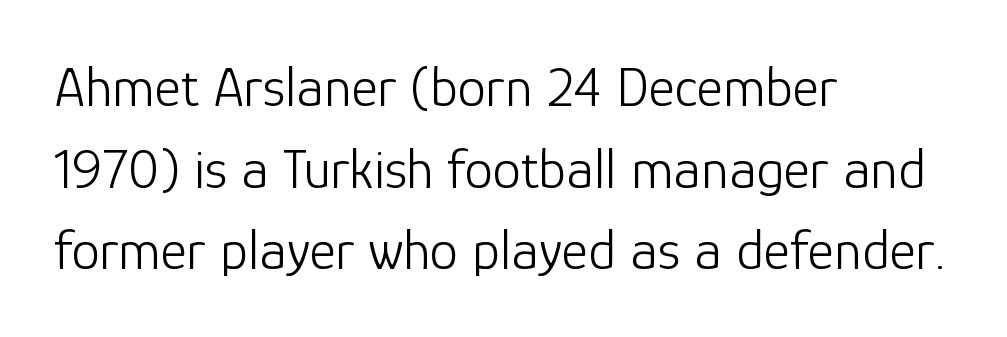
The image shows 57 px light sans-serif type, upright; set left-aligned, normal line spacing (1.43x), normal letter spacing, not underlined; low stroke contrast and a medium x-height.
